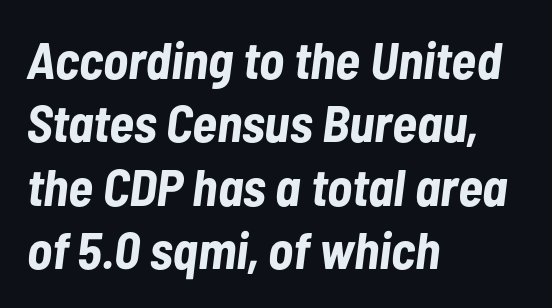
Q: Is the text bold? A: Yes.
Q: Is the text italic (slanted)? A: Yes, it leans right by about 7 degrees.
Q: Is the text underlined? A: No.
Q: How is the paragraph aligned? A: Left-aligned.
Q: Is the spacing between letters normal or unusually wide? A: Normal.
Q: Width (condensed, normal, or wide)? A: Condensed.
Q: Stroke contrast? A: Low.
Q: x-height? A: Medium.
Q: Monospaced? A: No.
